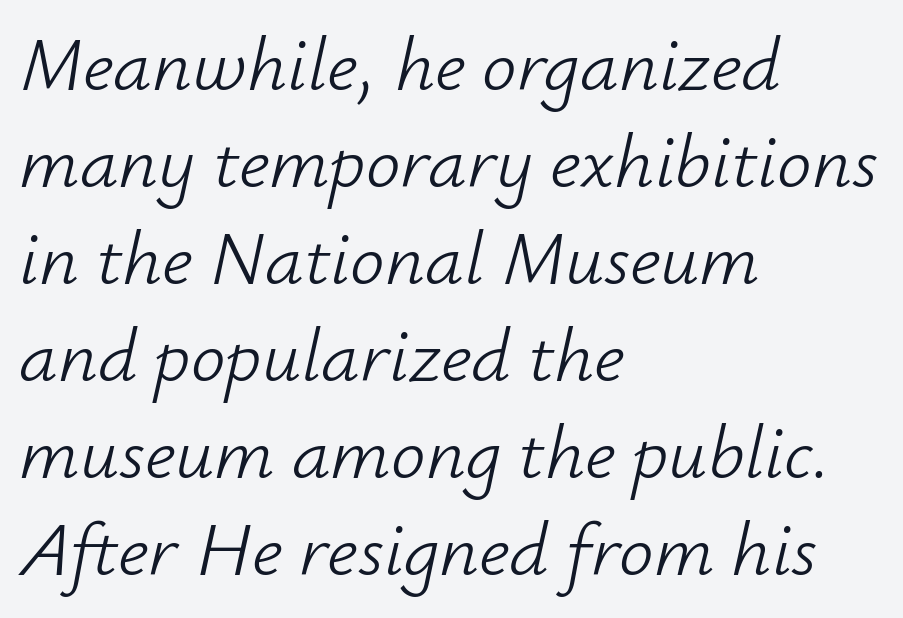
The image shows 77 px light type, italic (leaning right); set left-aligned, normal line spacing (1.26x), normal letter spacing, not underlined; low stroke contrast and a small x-height.
